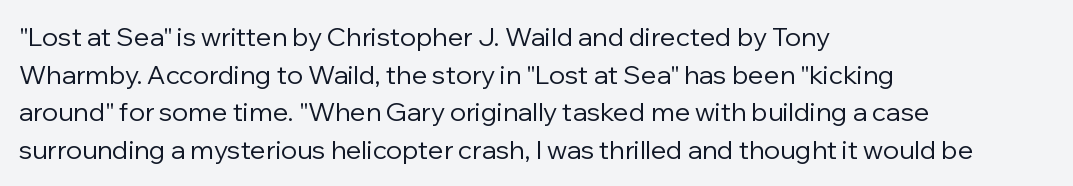
This sample is left-justified, so line endings fall wherever the words run out. Short note: letters normally spaced. These lines were composed using upright roman letters. Nothing heavy about these letters — not bold at all. The glyphs are unaccompanied by any horizontal stroke below them. Quick note: interline space is typical.
